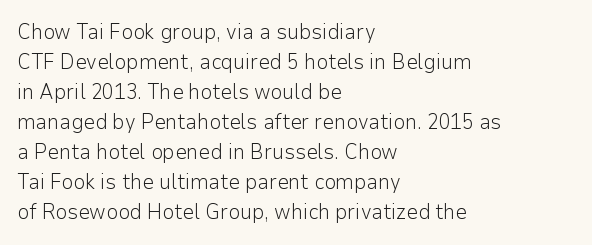
The image shows 21 px text type, upright; set left-aligned, normal line spacing (1.43x), normal letter spacing, not underlined.
